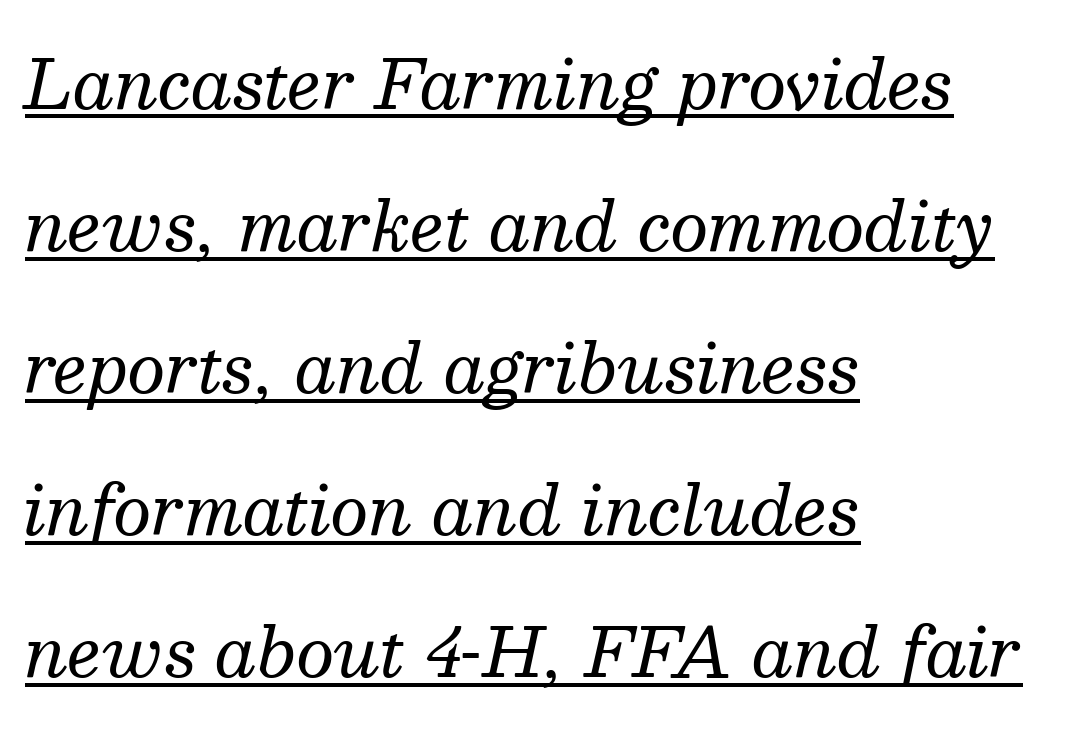
{"serif": "yes", "italic": "yes", "lean": "right", "slant_degrees": 13, "bold": "no", "weight": "regular", "width": "normal", "stroke_contrast": "medium", "x_height": "medium", "monospaced": "no", "underline": "yes", "align": "left", "line_spacing": "loose", "line_spacing_ratio": 2.12, "letter_spacing": "normal", "letter_spacing_em": 0.0, "glyph_px": 67}
